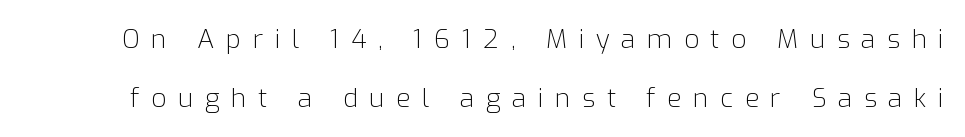
The area under the type is left untouched. Between one letter and the next there's a generous, obvious gap. The typography opts for an upright posture over an oblique one. One glance says open: line gaps are wider than usual. The weight would be labelled regular, book, light, or lighter still.
